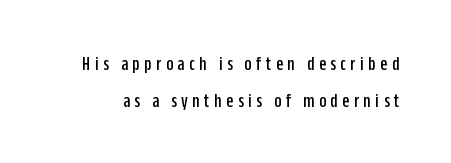
This sample uses an upright cut, with every glyph sitting square on the baseline. Descender tails drop into unmarked territory. Loose tracking; the words dissolve into strings of separated letters.
